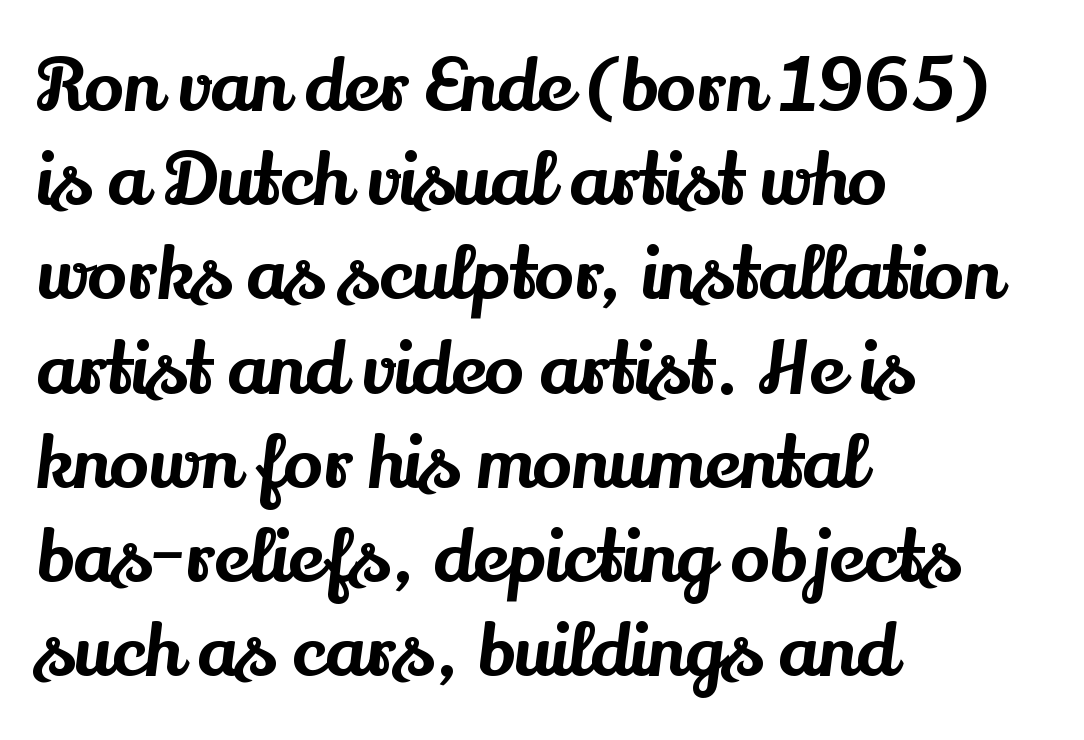
The image shows 73 px serif type; set left-aligned, normal line spacing (1.29x), normal letter spacing, not underlined; medium stroke contrast and a small x-height.
